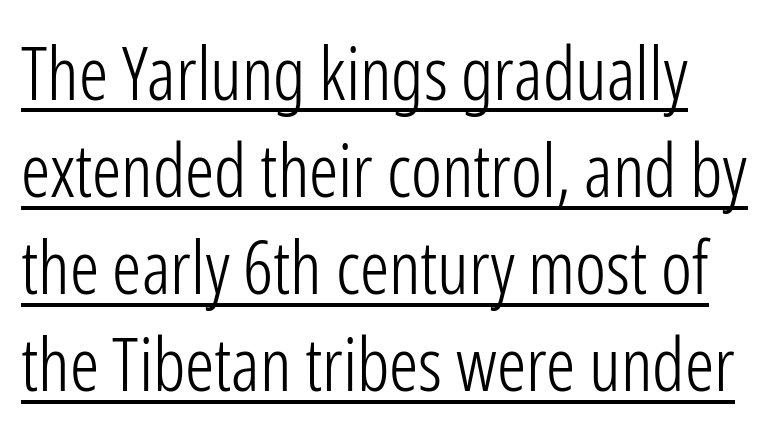
The typeface chosen for these lines omits serifs. Every character sits straight up, as roman type does. Decoration check: the copy is underlined. Look at the tracking — it's just the regular setting, nothing added.
